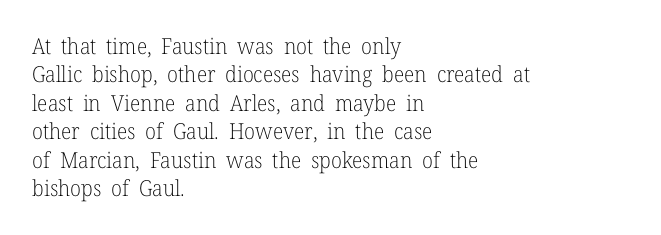
Q: Is the text bold? A: No.
Q: Is the text italic (slanted)? A: No, it is upright.
Q: Is the text underlined? A: No.
Q: How is the paragraph aligned? A: Left-aligned.
Q: Is the spacing between letters normal or unusually wide? A: Normal.
Q: Is the spacing between lines tight, normal or loose? A: Normal.
